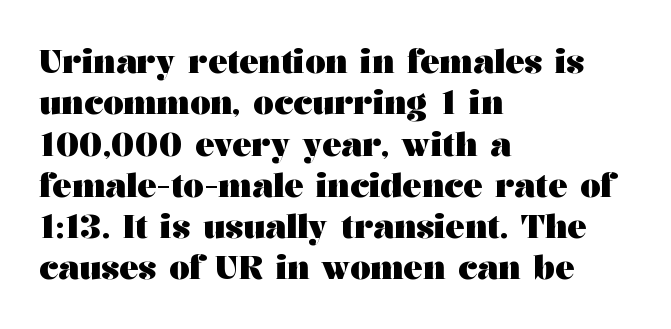
The image shows 32 px heavy, wide serif type, upright; set left-aligned, normal line spacing (1.29x), normal letter spacing, not underlined; medium stroke contrast and a medium x-height.
